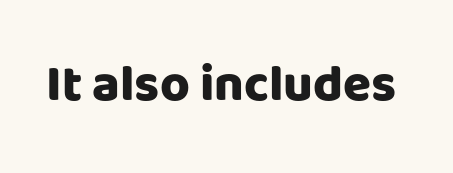
{"serif": "no", "italic": "no", "bold": "yes", "weight": "heavy", "width": "normal", "stroke_contrast": "low", "x_height": "large", "monospaced": "no", "underline": "no", "letter_spacing": "normal", "letter_spacing_em": 0.0, "glyph_px": 51}
